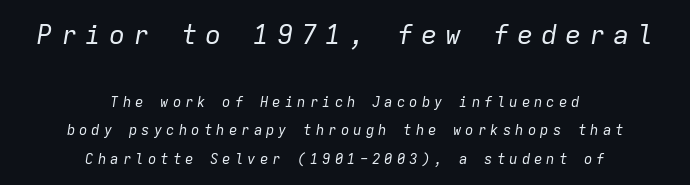
Descender tails drop into unmarked territory. Substantial extra tracking has been applied to these lines. Top chunk: large. Bottom chunk: small. The weight would be labelled regular, book, light, or lighter still.
